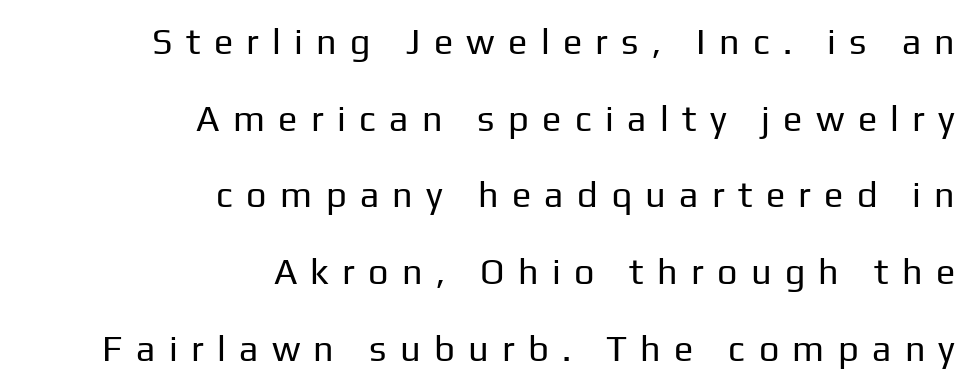
{"serif": "no", "italic": "no", "bold": "no", "weight": "regular", "width": "normal", "stroke_contrast": "low", "x_height": "medium", "monospaced": "no", "underline": "no", "align": "right", "line_spacing": "loose", "line_spacing_ratio": 2.13, "letter_spacing": "wide", "letter_spacing_em": 0.37, "glyph_px": 36}
